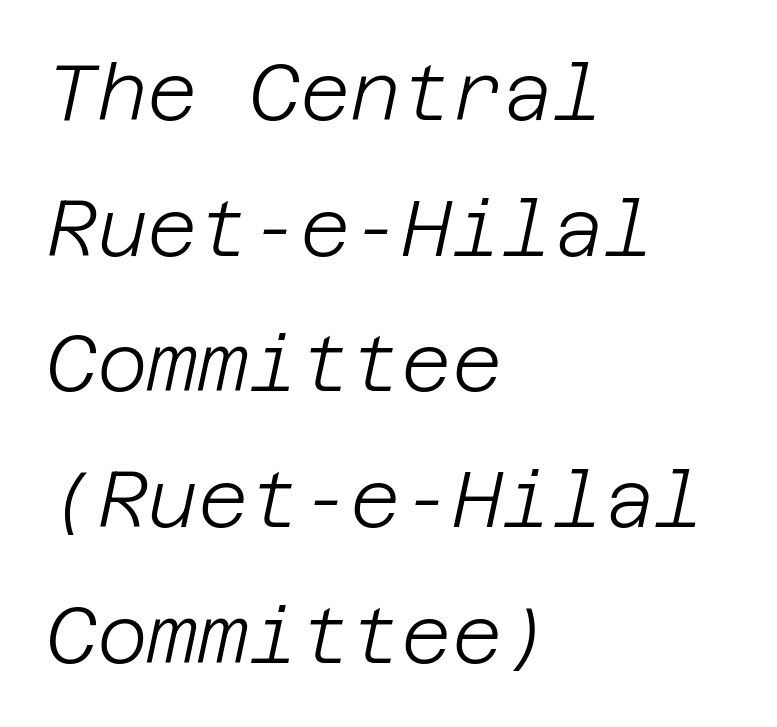
{"italic": "yes", "lean": "right", "slant_degrees": 12, "bold": "no", "weight": "light", "width": "normal", "stroke_contrast": "low", "x_height": "large", "underline": "no", "align": "left", "line_spacing_ratio": 1.74, "letter_spacing": "normal", "letter_spacing_em": 0.0, "glyph_px": 78}
